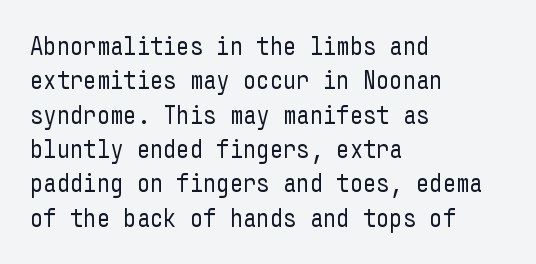
Leftover space on each line is placed entirely after the last word. Notice how the stems are strictly vertical — no italics here. The rendering uses a moderate line-height, typical for paragraphs. Underlining? Definitely not there. A light-to-regular cut is what we see here.
